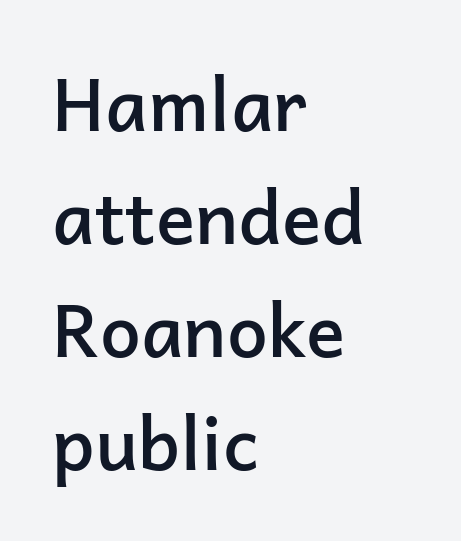
Q: Is the text bold? A: Semi-bold.
Q: Is the text italic (slanted)? A: No, it is upright.
Q: Is the typeface a serif or a sans-serif typeface? A: Sans-serif.
Q: Is the text underlined? A: No.
Q: How is the paragraph aligned? A: Left-aligned.
Q: Is the spacing between letters normal or unusually wide? A: Normal.
Q: Is the spacing between lines tight, normal or loose? A: Normal.
Q: Width (condensed, normal, or wide)? A: Normal.
Q: Stroke contrast? A: Low.
Q: x-height? A: Medium.
Q: Monospaced? A: No.
